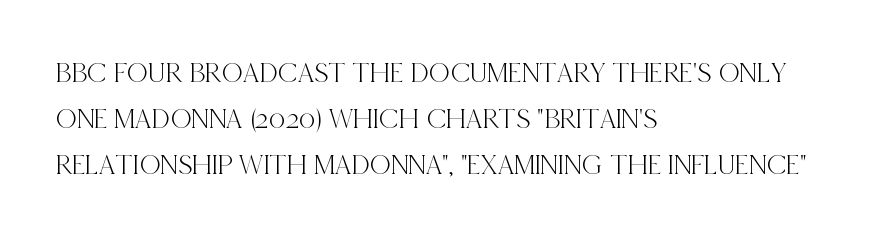
{"serif": "yes", "italic": "no", "width": "condensed", "x_height": "large", "monospaced": "no", "underline": "no", "align": "left", "line_spacing": "normal", "line_spacing_ratio": 1.58, "letter_spacing": "normal", "letter_spacing_em": 0.0, "glyph_px": 29}
